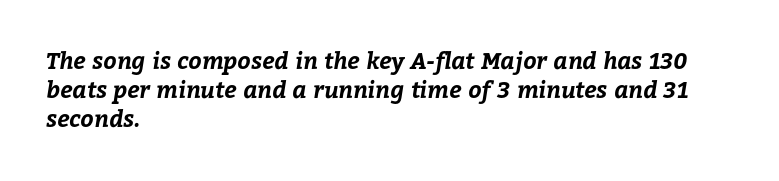
The image shows 23 px bold type; set left-aligned, normal line spacing (1.27x), normal letter spacing, not underlined.
